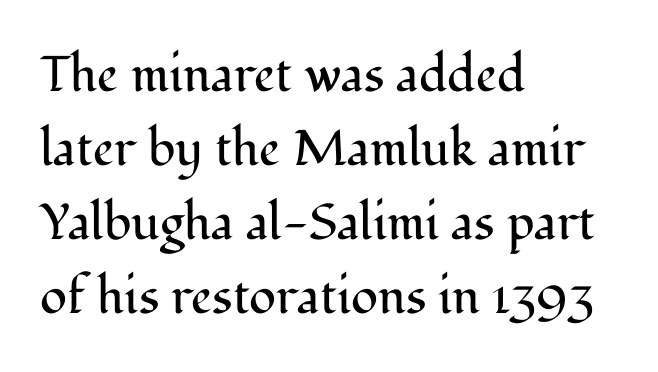
Q: Is the text bold? A: No.
Q: Is the text italic (slanted)? A: No, it is upright.
Q: Is the typeface a serif or a sans-serif typeface? A: Serif.
Q: Is the text underlined? A: No.
Q: How is the paragraph aligned? A: Left-aligned.
Q: Is the spacing between letters normal or unusually wide? A: Normal.
Q: Is the spacing between lines tight, normal or loose? A: Normal.
Q: Width (condensed, normal, or wide)? A: Normal.
Q: Stroke contrast? A: Medium.
Q: x-height? A: Medium.
Q: Monospaced? A: No.
